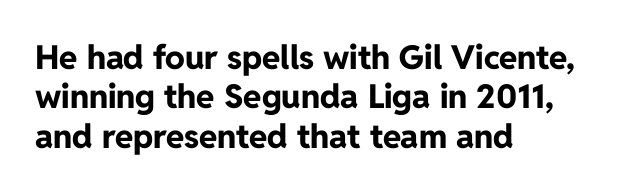
Ascenders rise straight up at ninety degrees. Pretty heavy lettering here — definitely bold. Clear beneath every line of the passage. Here the glyphs are tracked normally, forming tight word shapes.
